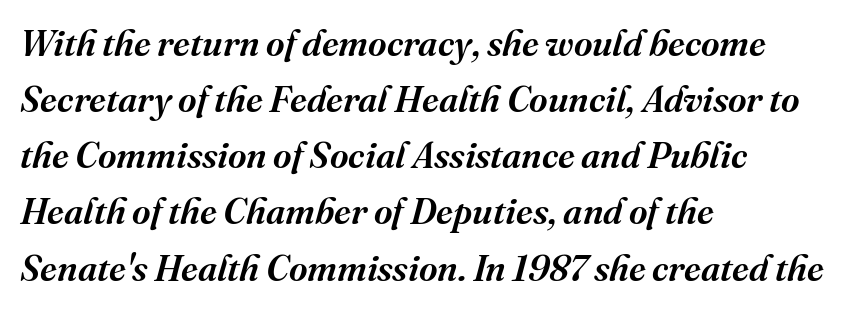
Q: Is the text italic (slanted)? A: Yes, it leans right by about 16 degrees.
Q: Is the typeface a serif or a sans-serif typeface? A: Serif.
Q: Is the text underlined? A: No.
Q: How is the paragraph aligned? A: Left-aligned.
Q: Is the spacing between letters normal or unusually wide? A: Normal.
Q: Is the spacing between lines tight, normal or loose? A: Normal.
Q: Width (condensed, normal, or wide)? A: Normal.
Q: Stroke contrast? A: Medium.
Q: x-height? A: Medium.
Q: Monospaced? A: No.
